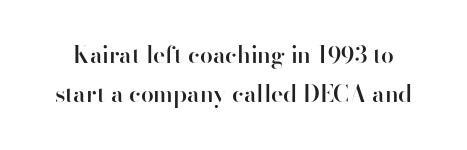
{"italic": "no", "bold": "semi", "underline": "no", "line_spacing_ratio": 1.71, "letter_spacing": "normal", "letter_spacing_em": 0.0, "glyph_px": 23}
